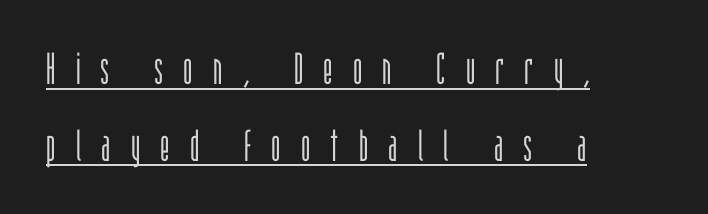
The rendering uses natural spacing where letterforms have individual widths. Underlining? Definitely there. Heaviness? Minimal to ordinary, like unemphasized prose. A sans-serif font was chosen for this passage. Horizontally, the lines are justified to the leading edge only. The tracking reads as deliberately expanded to a designer's eye.
